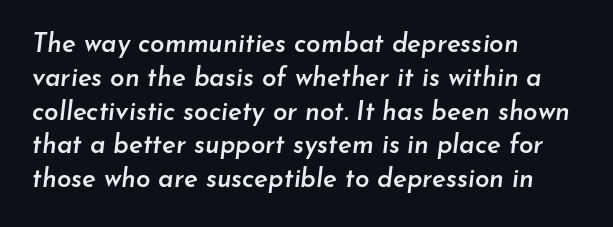
In terms of weight, the rendering is demibold, just under bold. Looking at the ascenders, they clearly lean. Is the block centered? No — it sits flush against the left margin. The line texture is even and compact thanks to regular tracking. Regular leading. Anything drawn beneath the words? Only blank space.
